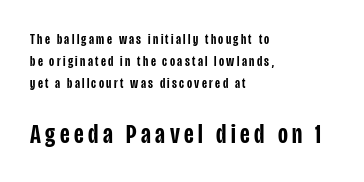
Ascenders rise straight up at ninety degrees. Compared with typical paragraphs, the rows here are spaced about the same. Where is the straight margin? On the left. Character size in the trailing block exceeds that of the leading block. Bold? Not quite — semibold, heavier than regular but stopping short.
